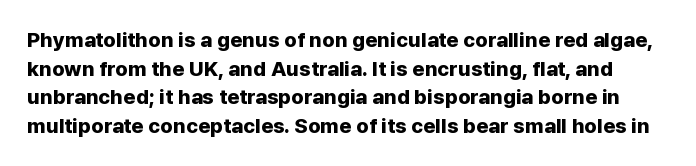
{"italic": "no", "bold": "yes", "underline": "no", "line_spacing": "normal", "line_spacing_ratio": 1.36, "letter_spacing": "normal", "letter_spacing_em": 0.0, "glyph_px": 21}
